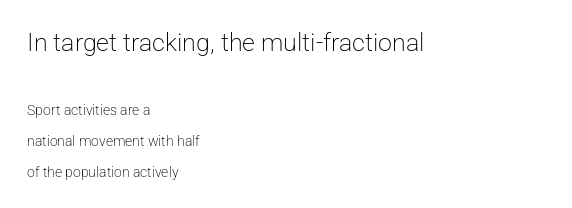
Q: Is the text bold? A: No.
Q: Is the text italic (slanted)? A: No, it is upright.
Q: Is the text underlined? A: No.
Q: How is the paragraph aligned? A: Left-aligned.
Q: Is the spacing between letters normal or unusually wide? A: Normal.
Q: Is the spacing between lines tight, normal or loose? A: Loose.
Q: Which block of text is set in a larger size, the first (top) or the second (bottom)? A: The first (top) one.
